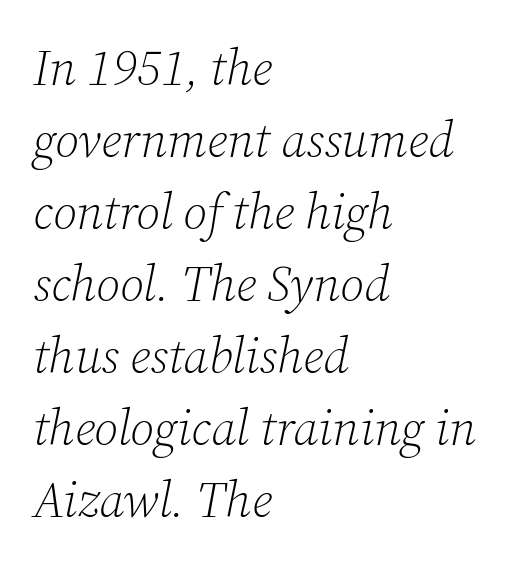
Varying glyph widths throughout — classic text-font behaviour. The block of text has a typical density, with ordinary space between rows. The axis of the letterforms is tilted away from vertical. Every row of glyphs begins at an identical x-position on the left. The type is set solid horizontally, with unmodified tracking.
